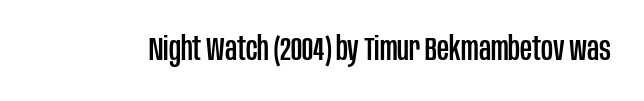
The image shows 33 px condensed sans-serif type, upright; set normal letter spacing, not underlined; low stroke contrast and a large x-height.
